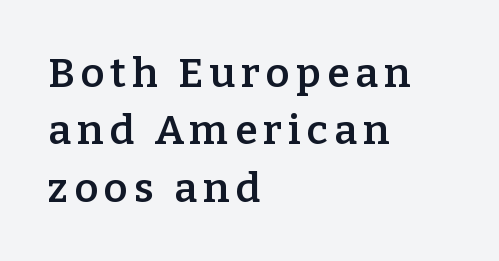
Q: Is the text bold? A: Semi-bold.
Q: Is the text italic (slanted)? A: No, it is upright.
Q: Is the typeface a serif or a sans-serif typeface? A: Serif.
Q: Is the text underlined? A: No.
Q: How is the paragraph aligned? A: Left-aligned.
Q: Is the spacing between lines tight, normal or loose? A: Normal.
Q: Width (condensed, normal, or wide)? A: Normal.
Q: Stroke contrast? A: Low.
Q: x-height? A: Medium.
Q: Monospaced? A: No.
